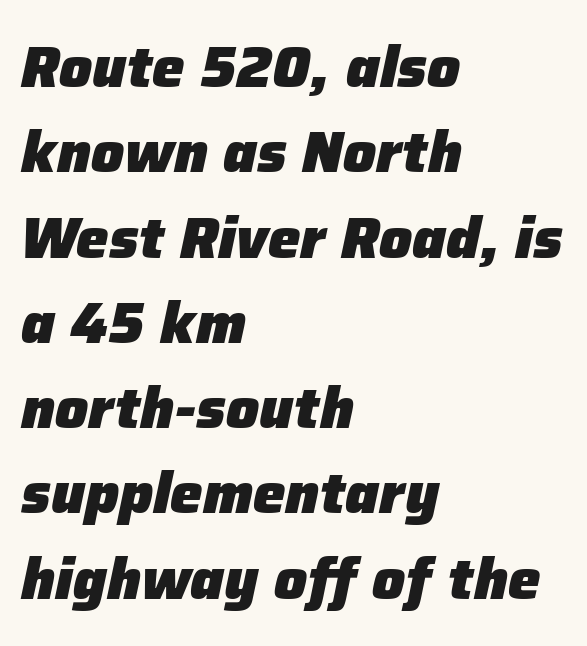
The characters look thick and weighty, a clear bold. Horizontally, the lines are justified to the leading edge only. The face used here is proportionally spaced, like ordinary book or web type. No word sits above an underline.
